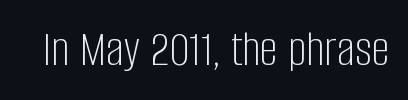
The image shows 51 px light, condensed sans-serif type, upright; set normal letter spacing, not underlined; low stroke contrast and a large x-height.
